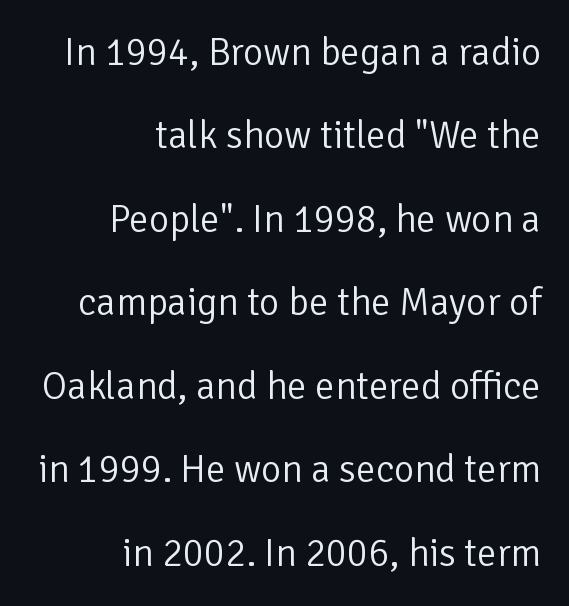
The image shows 39 px light sans-serif type, upright; set right-aligned, loose line spacing (2.14x), normal letter spacing, not underlined; low stroke contrast and a medium x-height.
